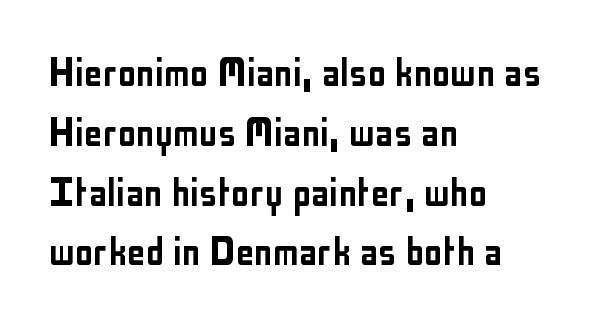
The image shows 46 px condensed sans-serif type, upright; set left-aligned, normal line spacing (1.3x), normal letter spacing, not underlined; low stroke contrast and a medium x-height.
